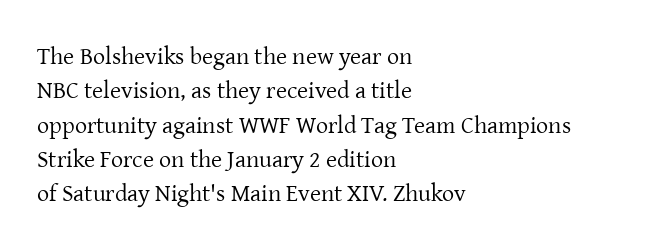
Vertical stems look standard width or narrower in stroke. Default kerning and tracking; the words read as compact shapes. These lines are set flush left with a ragged right edge. The baseline area is clear.
